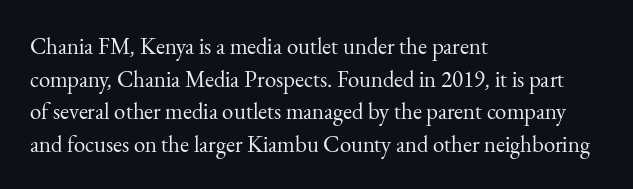
Q: Is the text bold? A: No.
Q: Is the text italic (slanted)? A: No, it is upright.
Q: Is the text underlined? A: No.
Q: How is the paragraph aligned? A: Left-aligned.
Q: Is the spacing between letters normal or unusually wide? A: Normal.
Q: Is the spacing between lines tight, normal or loose? A: Normal.
